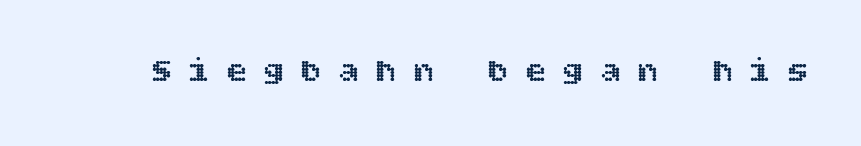
The image shows 34 px text type, upright; set unusually wide letter spacing (+0.5 em), not underlined; a large x-height.
